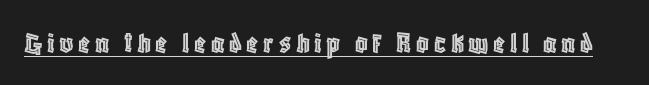
The image shows 31 px condensed type, upright; set underlined; a large x-height.
